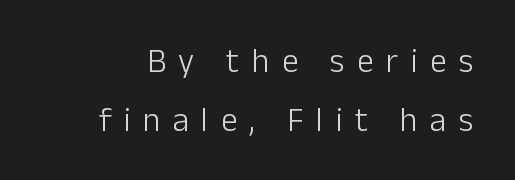
{"serif": "no", "italic": "no", "bold": "no", "weight": "light", "width": "normal", "stroke_contrast": "low", "x_height": "medium", "monospaced": "no", "underline": "no", "line_spacing_ratio": 1.78, "letter_spacing": "wide", "letter_spacing_em": 0.38, "glyph_px": 33}
